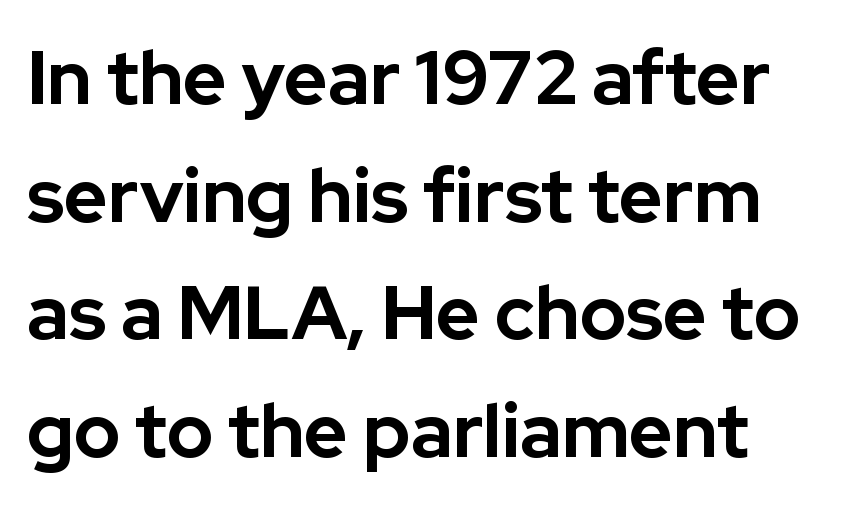
Caption: bold face, heavy strokes. Check under the words: just untouched page. Quick note: interline space is typical. Does extra space separate the letters? No, they use regular spacing. The letters advance in unequal steps, a hallmark of proportional type. Ordinary non-slanted type is in use.
